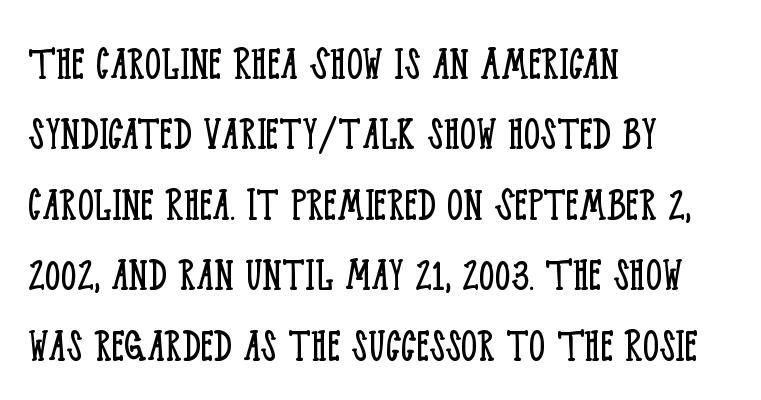
{"serif": "yes", "italic": "no", "bold": "no", "weight": "light", "width": "condensed", "stroke_contrast": "low", "x_height": "large", "monospaced": "no", "underline": "no", "align": "left", "line_spacing": "normal", "line_spacing_ratio": 1.38, "letter_spacing": "normal", "letter_spacing_em": 0.0, "glyph_px": 51}
